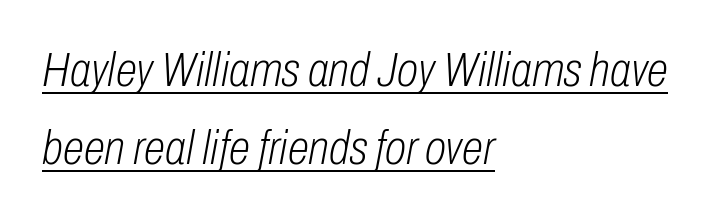
The image shows 49 px light, condensed type, italic (leaning right); set left-aligned, normal line spacing (1.59x), normal letter spacing, underlined; low stroke contrast and a medium x-height.
